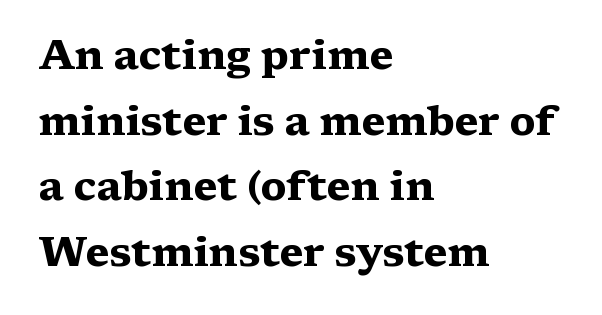
Vertical spacing — default. The rag falls on the right side of this text block. The lettering stays uniformly vertical, giving the passage a roman look. A clean baseline with only descenders dipping below it. A typesetter would call this zero additional tracking. The glyphs in this specimen are seriffed.
